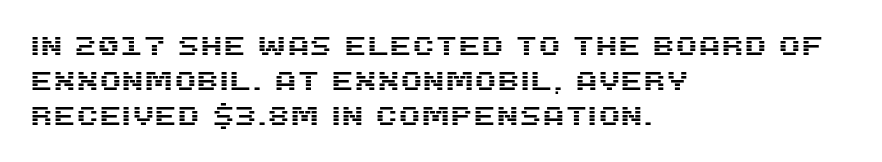
{"italic": "no", "underline": "no", "align": "left", "line_spacing": "normal", "line_spacing_ratio": 1.35, "letter_spacing": "normal", "letter_spacing_em": 0.0, "glyph_px": 26}
